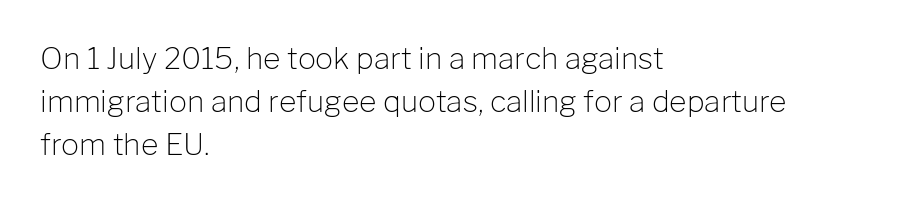
The space beneath each line is pristine and unruled. The lines in this sample share a left origin and differ only in where they stop. The letters stand upright; this is a roman face. Is there much room between lines? A standard amount, neither cramped nor airy. Observe the ordinary spacing: letters are neighbours, not strangers. These lines are composed in type without serifs.
